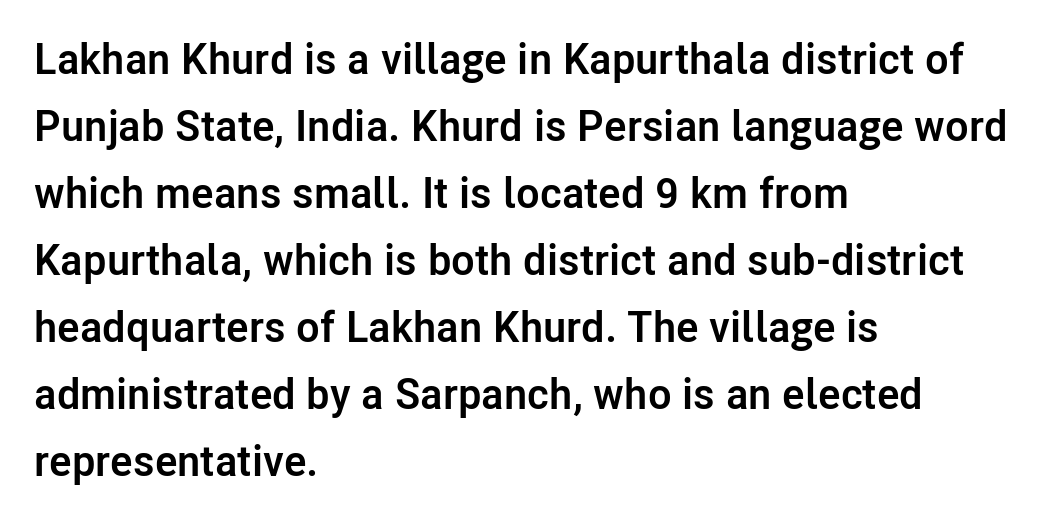
The image shows 43 px semibold sans-serif type, upright; set left-aligned, normal line spacing (1.56x), normal letter spacing, not underlined; low stroke contrast and a medium x-height.
